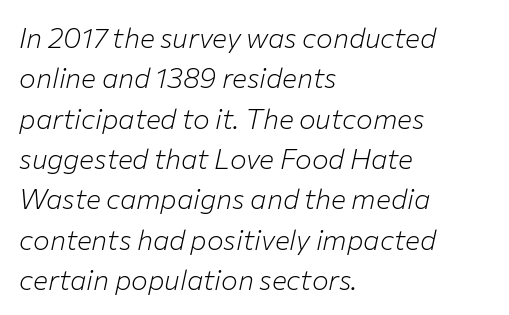
Here the designer chose a conventional face with non-uniform glyph widths. The lettering tilts uniformly, giving the passage an italic look. The gaps between neighbouring characters are ordinary and unremarkable. Ink coverage per letter is moderate at most. Does the copy run flush right? No — it runs flush left.
